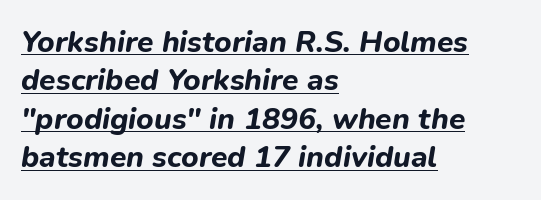
{"italic": "yes", "lean": "right", "slant_degrees": 9, "bold": "yes", "weight": "bold", "width": "normal", "stroke_contrast": "low", "x_height": "medium", "monospaced": "no", "underline": "yes", "align": "left", "line_spacing": "normal", "line_spacing_ratio": 1.28, "letter_spacing": "normal", "letter_spacing_em": 0.0, "glyph_px": 30}
